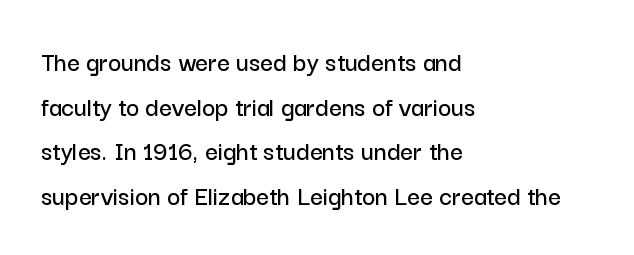
The passage shown is typed in a proportional face where columns would drift. The letters sit at their default tracking, neither squeezed nor spread. This is roman type, the default non-slanted kind. Every row of glyphs begins at an identical x-position on the left.
